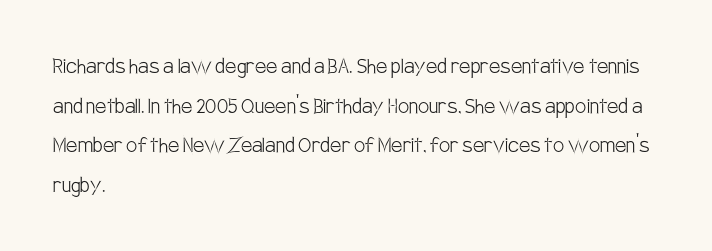
No italicization has been applied; the sample stays upright. Which margin do the lines hug? The left one — the right edge is uneven. Interline gaps are of average width in this sample. Descender tails drop into unmarked territory.
